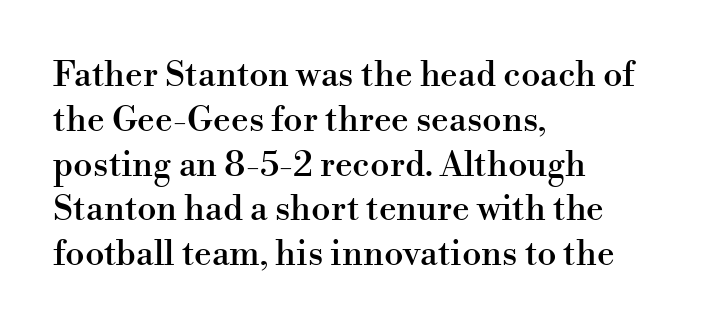
The image shows 35 px serif type, upright; set left-aligned, normal line spacing (1.28x), normal letter spacing, not underlined; high stroke contrast and a small x-height.
